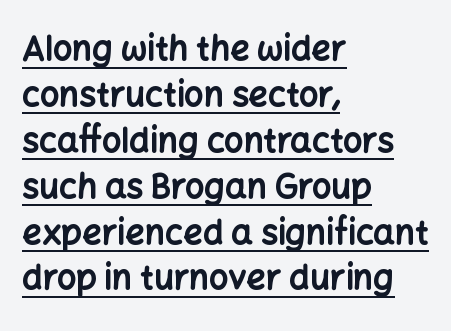
Q: Is the text bold? A: Yes.
Q: Is the text italic (slanted)? A: No, it is upright.
Q: Is the typeface a serif or a sans-serif typeface? A: Sans-serif.
Q: Is the text underlined? A: Yes.
Q: How is the paragraph aligned? A: Left-aligned.
Q: Is the spacing between letters normal or unusually wide? A: Normal.
Q: Is the spacing between lines tight, normal or loose? A: Normal.
Q: Width (condensed, normal, or wide)? A: Normal.
Q: Stroke contrast? A: Low.
Q: x-height? A: Medium.
Q: Monospaced? A: No.
